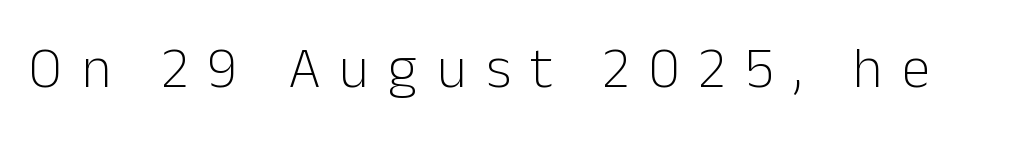
{"serif": "no", "italic": "no", "bold": "no", "weight": "light", "width": "normal", "stroke_contrast": "low", "x_height": "medium", "monospaced": "no", "underline": "no", "letter_spacing": "wide", "letter_spacing_em": 0.33, "glyph_px": 58}
